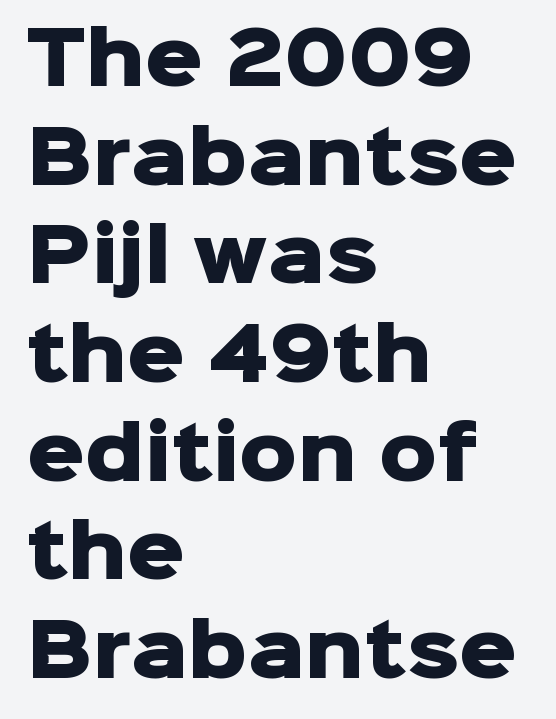
Descender tails drop into unmarked territory. Here the designer chose a conventional face with non-uniform glyph widths. Reading down the column, the eye jumps a familiar distance to each next line. In terms of posture, this sample is upright.
